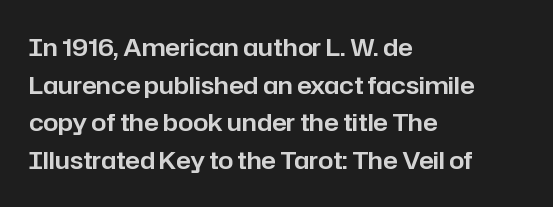
Q: Is the text italic (slanted)? A: No, it is upright.
Q: Is the text underlined? A: No.
Q: How is the paragraph aligned? A: Left-aligned.
Q: Is the spacing between letters normal or unusually wide? A: Normal.
Q: Is the spacing between lines tight, normal or loose? A: Normal.
